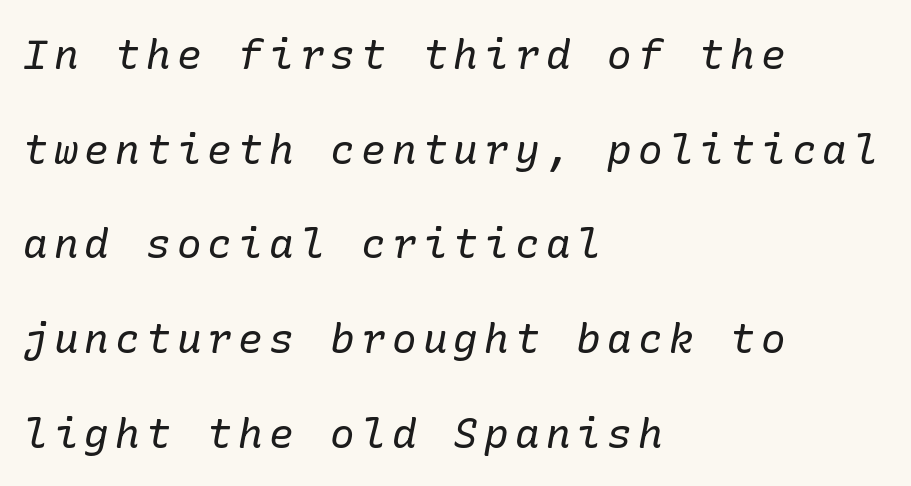
The lines are spread far apart with generous leading. Designer's note — italics engaged. Counters stay open thanks to moderate or lighter strokes.
